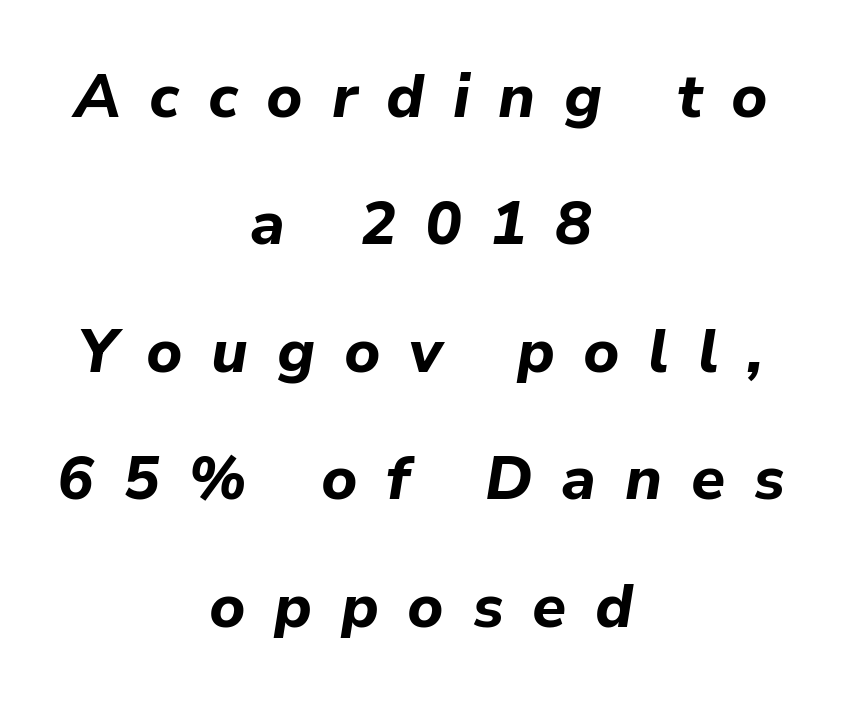
Q: Is the text bold? A: Yes.
Q: Is the text italic (slanted)? A: Yes, it leans right by about 9 degrees.
Q: Is the text underlined? A: No.
Q: How is the paragraph aligned? A: Centered.
Q: Is the spacing between letters normal or unusually wide? A: Unusually wide.
Q: Is the spacing between lines tight, normal or loose? A: Loose.
Q: Width (condensed, normal, or wide)? A: Normal.
Q: Stroke contrast? A: Low.
Q: x-height? A: Medium.
Q: Monospaced? A: No.
